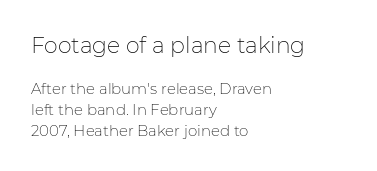
The image shows 22 px text type, upright; set left-aligned, normal line spacing (1.39x), normal letter spacing, not underlined; the first (top) block is 1.47x larger.
